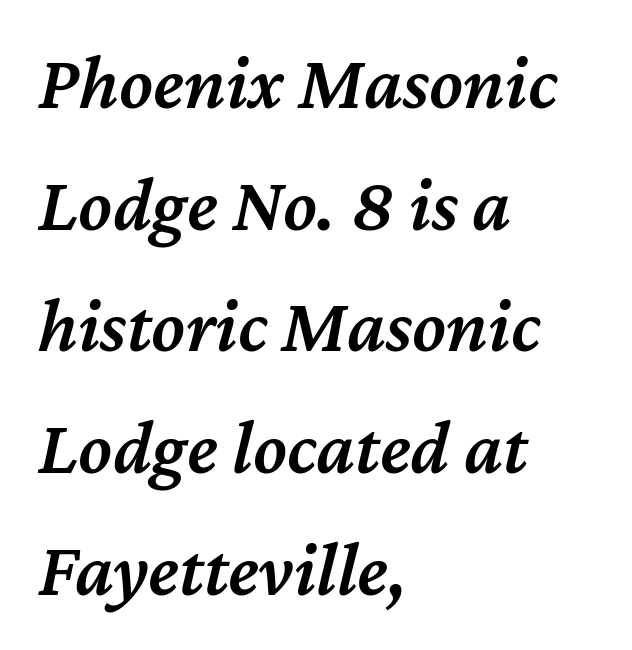
Q: Is the text bold? A: Semi-bold.
Q: Is the text italic (slanted)? A: Yes, it leans right by about 12 degrees.
Q: Is the text underlined? A: No.
Q: How is the paragraph aligned? A: Left-aligned.
Q: Is the spacing between letters normal or unusually wide? A: Normal.
Q: Is the spacing between lines tight, normal or loose? A: Normal.
Q: Width (condensed, normal, or wide)? A: Normal.
Q: Stroke contrast? A: Medium.
Q: x-height? A: Medium.
Q: Monospaced? A: No.
